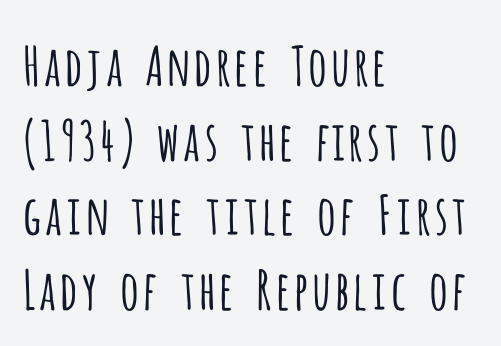
The image shows 54 px light, condensed sans-serif type, upright; set left-aligned, normal line spacing (1.38x), normal letter spacing, not underlined; low stroke contrast and a large x-height.
